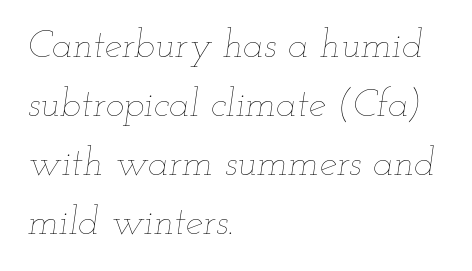
The type is set solid horizontally, with unmodified tracking. The typesetter chose a ragged-right arrangement here. These lines were composed using italics. Counters stay open thanks to moderate or lighter strokes.
